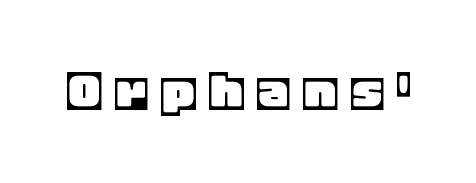
Q: Is the text italic (slanted)? A: No, it is upright.
Q: Is the text underlined? A: No.
Q: Is the spacing between letters normal or unusually wide? A: Unusually wide.
Q: Width (condensed, normal, or wide)? A: Normal.
Q: x-height? A: Large.
Q: Monospaced? A: No.
